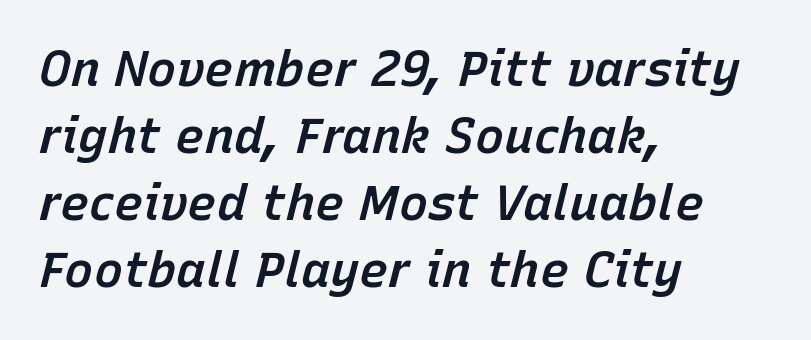
Q: Is the text bold? A: Semi-bold.
Q: Is the text italic (slanted)? A: Yes, it leans right by about 15 degrees.
Q: Is the text underlined? A: No.
Q: How is the paragraph aligned? A: Left-aligned.
Q: Is the spacing between letters normal or unusually wide? A: Normal.
Q: Is the spacing between lines tight, normal or loose? A: Normal.
Q: Width (condensed, normal, or wide)? A: Normal.
Q: Stroke contrast? A: Low.
Q: x-height? A: Medium.
Q: Monospaced? A: No.
